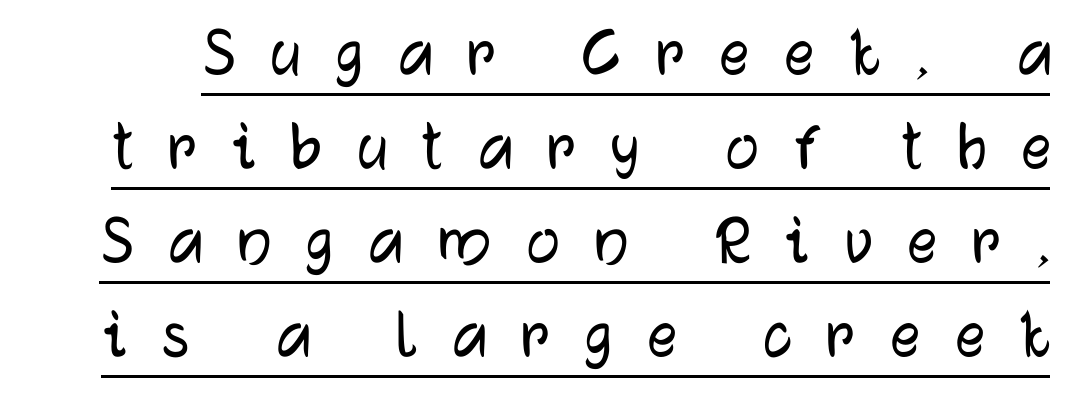
Q: Is the text italic (slanted)? A: No, it is upright.
Q: Is the typeface a serif or a sans-serif typeface? A: Sans-serif.
Q: Is the text underlined? A: Yes.
Q: Is the spacing between letters normal or unusually wide? A: Unusually wide.
Q: Is the spacing between lines tight, normal or loose? A: Normal.
Q: Width (condensed, normal, or wide)? A: Normal.
Q: Stroke contrast? A: Low.
Q: x-height? A: Medium.
Q: Monospaced? A: No.
